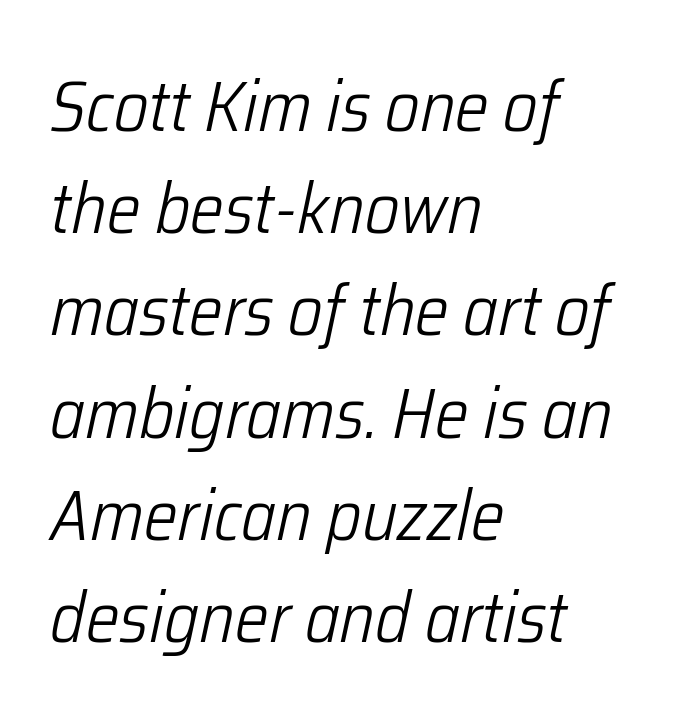
The image shows 71 px light, condensed type, italic (leaning right); set left-aligned, normal line spacing (1.44x), normal letter spacing, not underlined; low stroke contrast and a medium x-height.
